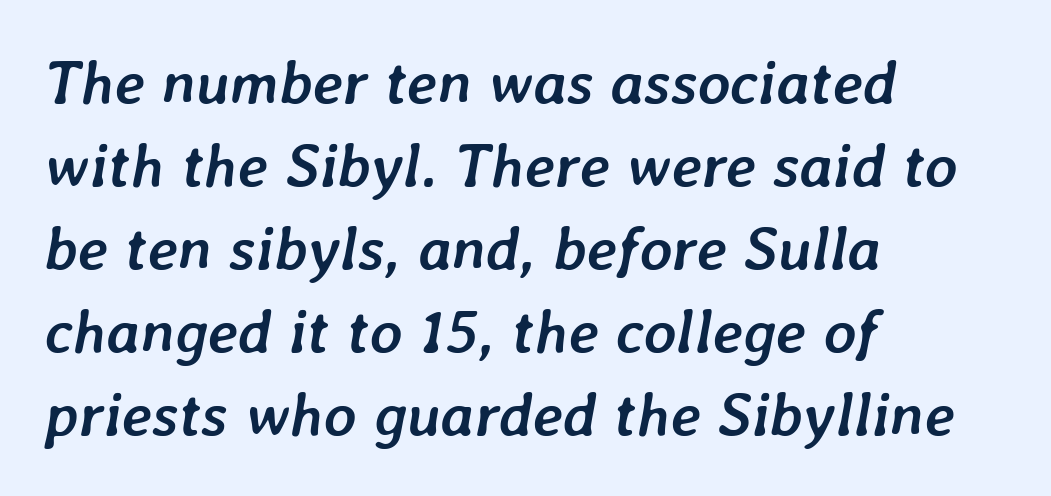
Q: Is the text bold? A: Yes.
Q: Is the text italic (slanted)? A: Yes, it leans right by about 7 degrees.
Q: Is the text underlined? A: No.
Q: How is the paragraph aligned? A: Left-aligned.
Q: Is the spacing between letters normal or unusually wide? A: Normal.
Q: Is the spacing between lines tight, normal or loose? A: Normal.
Q: Width (condensed, normal, or wide)? A: Normal.
Q: Stroke contrast? A: Low.
Q: x-height? A: Medium.
Q: Monospaced? A: No.
